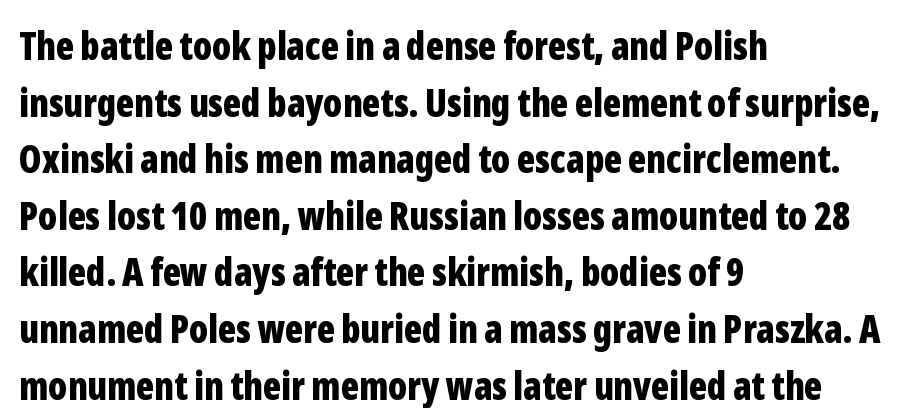
Q: Is the text bold? A: Yes.
Q: Is the text italic (slanted)? A: No, it is upright.
Q: Is the typeface a serif or a sans-serif typeface? A: Sans-serif.
Q: Is the text underlined? A: No.
Q: How is the paragraph aligned? A: Left-aligned.
Q: Is the spacing between letters normal or unusually wide? A: Normal.
Q: Is the spacing between lines tight, normal or loose? A: Normal.
Q: Width (condensed, normal, or wide)? A: Condensed.
Q: Stroke contrast? A: Low.
Q: x-height? A: Medium.
Q: Monospaced? A: No.
